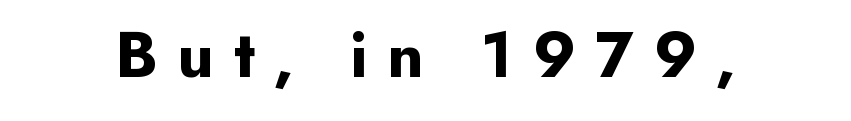
The image shows 66 px bold sans-serif type, upright; set unusually wide letter spacing (+0.29 em), not underlined; low stroke contrast and a small x-height.
